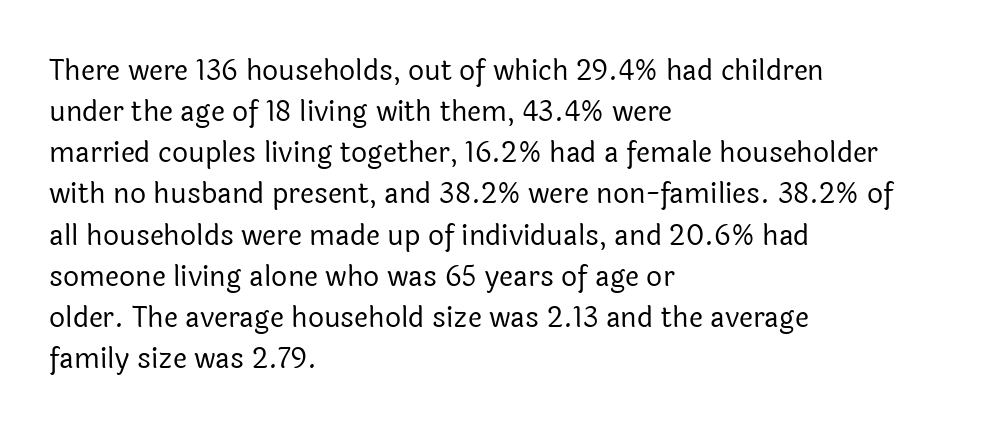
The passage shown is typed in a proportional face where columns would drift. A roman cut, with each character standing at attention. Vertically, the passage feels balanced, rows spaced as you'd expect. Descenders hang freely into open space.
